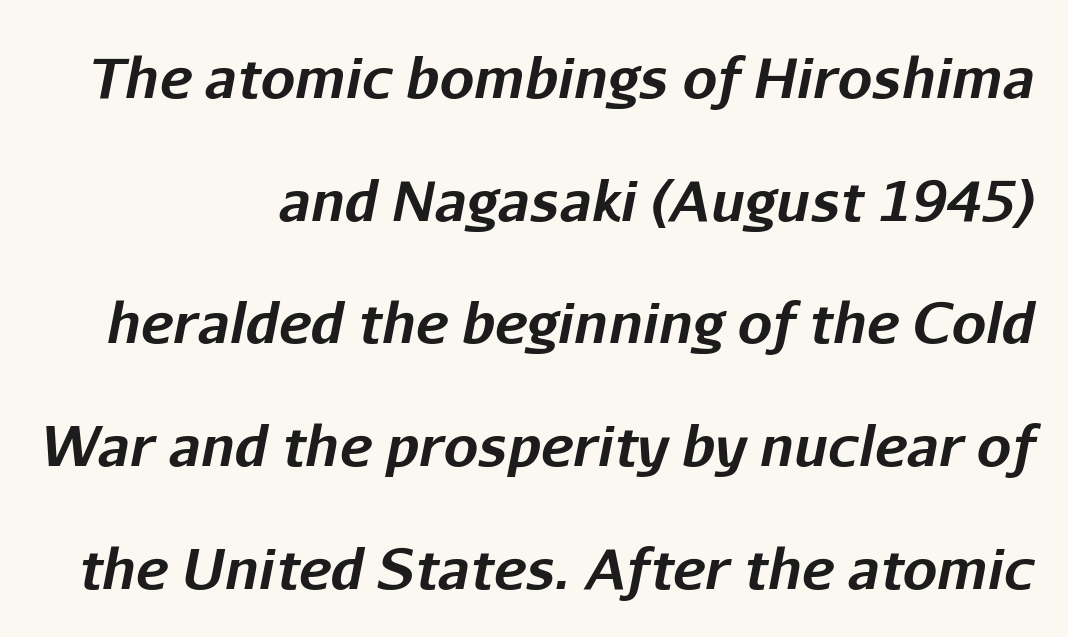
The image shows 55 px bold type, italic (leaning right); set right-aligned, loose line spacing (2.23x), normal letter spacing, not underlined; low stroke contrast and a medium x-height.
